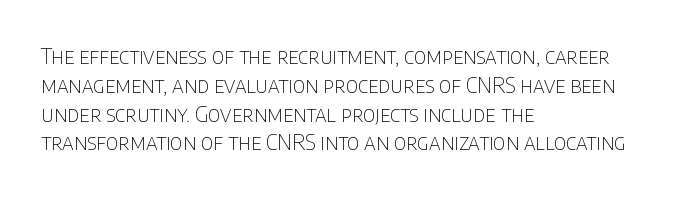
No extra ink here — the face is not bold. The ragged edge is on the right, which tells us the setting is flush left. Decoration check: the copy has no underline. Between one letter and the next there's only the usual sliver of space. No italicization has been applied; the sample stays upright. Successive baselines arrive at the customary interval.
